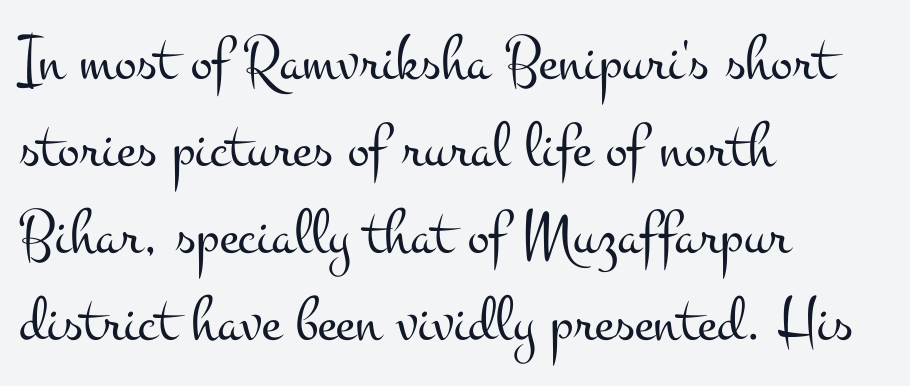
Here the designer chose a conventional face with non-uniform glyph widths. These glyphs show unthickened strokes, regular width or finer. Nobody touched the tracking dial on this one. Summary of vertical rhythm: regular, with standard interline spacing. The zone under the glyphs is completely vacant.
